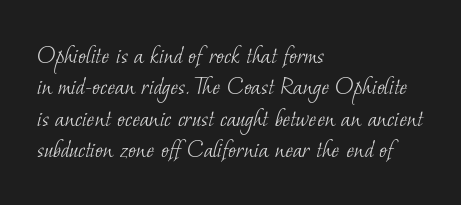
Q: Is the text bold? A: No.
Q: Is the text underlined? A: No.
Q: How is the paragraph aligned? A: Left-aligned.
Q: Is the spacing between letters normal or unusually wide? A: Normal.
